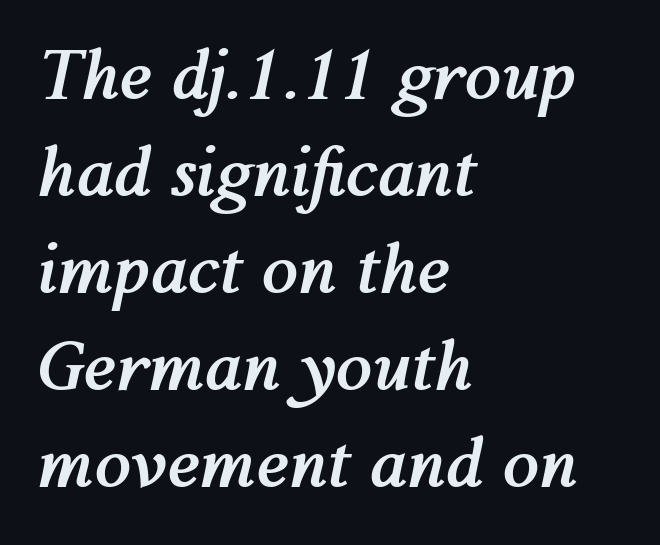
The image shows 66 px semibold type, italic (leaning right); set left-aligned, normal line spacing (1.47x), normal letter spacing, not underlined; medium stroke contrast and a medium x-height.
